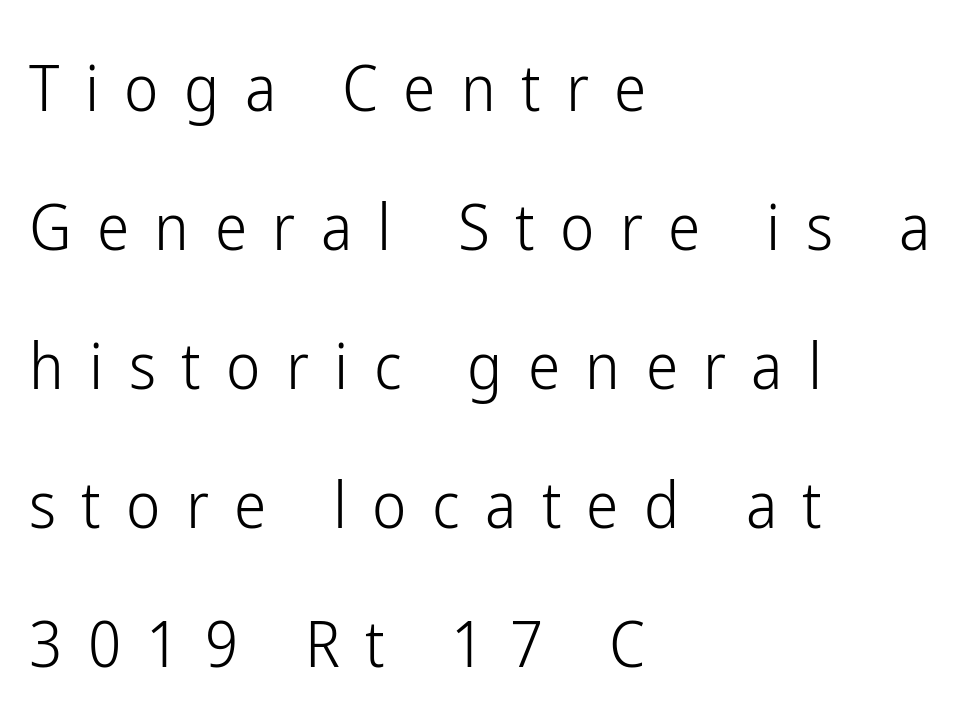
Q: Is the text bold? A: No.
Q: Is the text italic (slanted)? A: No, it is upright.
Q: Is the typeface a serif or a sans-serif typeface? A: Sans-serif.
Q: Is the text underlined? A: No.
Q: How is the paragraph aligned? A: Left-aligned.
Q: Is the spacing between letters normal or unusually wide? A: Unusually wide.
Q: Is the spacing between lines tight, normal or loose? A: Loose.
Q: Width (condensed, normal, or wide)? A: Condensed.
Q: Stroke contrast? A: Low.
Q: x-height? A: Medium.
Q: Monospaced? A: No.
